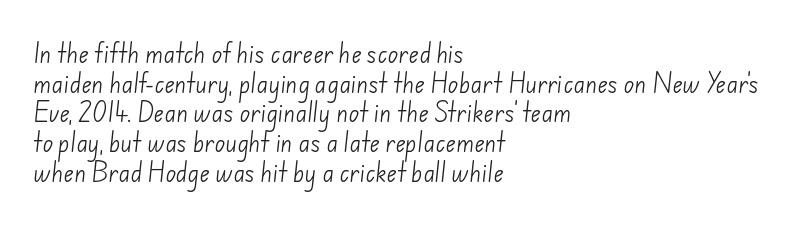
The image shows 22 px text type; set left-aligned, normal line spacing (1.35x), normal letter spacing, not underlined.
